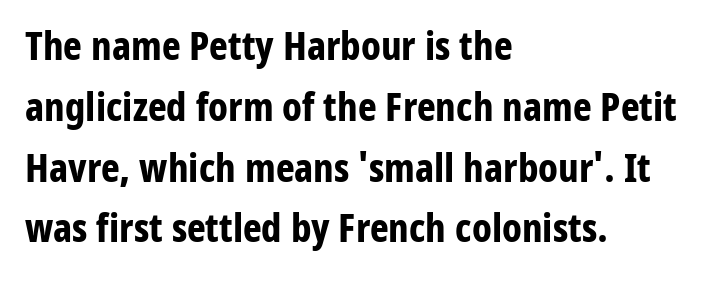
{"serif": "no", "italic": "no", "bold": "yes", "weight": "bold", "width": "condensed", "stroke_contrast": "low", "x_height": "medium", "monospaced": "no", "underline": "no", "align": "left", "line_spacing": "normal", "line_spacing_ratio": 1.52, "letter_spacing": "normal", "letter_spacing_em": 0.0, "glyph_px": 40}
